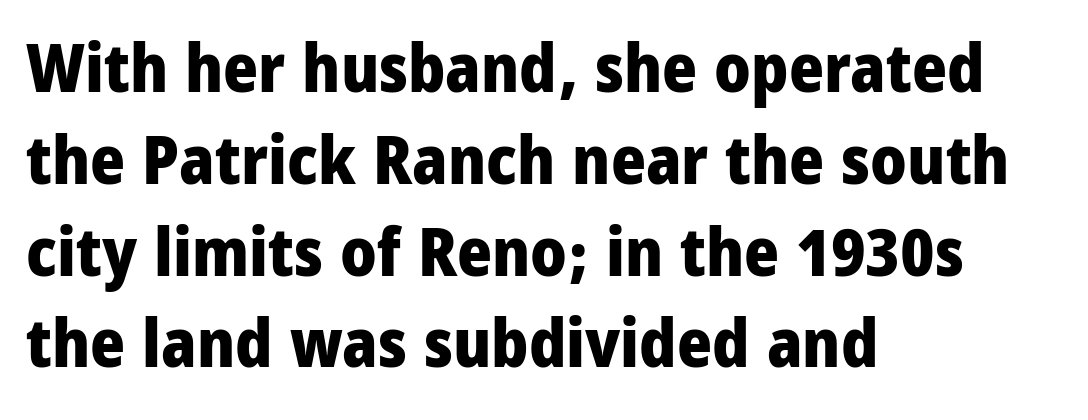
The image shows 67 px heavy, condensed sans-serif type, upright; set left-aligned, normal line spacing (1.37x), normal letter spacing, not underlined; low stroke contrast and a large x-height.
